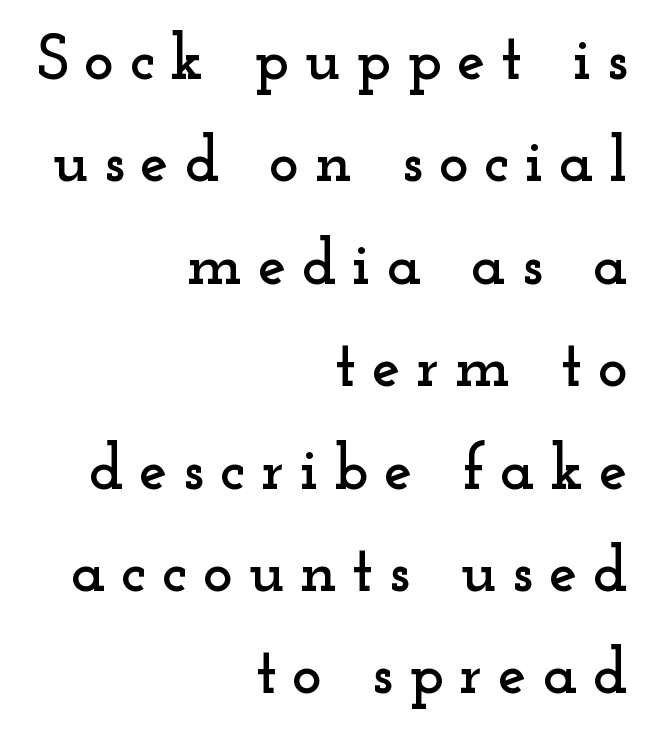
Think of a printed novel: that variable character pitch is what you see here. The specimen omits any rule beneath the text block's lines. The face used here is rendered with a markedly widened letterfit. Is there any slant? The stems are plumb. These lines stack with their right ends in a neat column.
